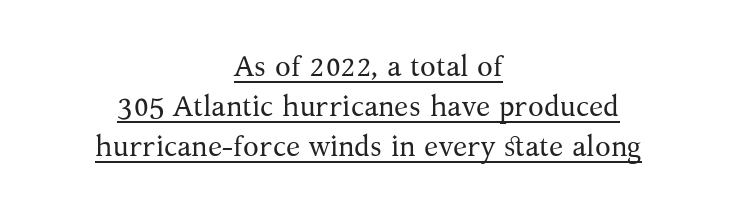
{"serif": "yes", "italic": "no", "bold": "no", "weight": "regular", "width": "normal", "stroke_contrast": "medium", "x_height": "medium", "monospaced": "no", "underline": "yes", "align": "center", "line_spacing": "normal", "line_spacing_ratio": 1.38, "letter_spacing": "normal", "letter_spacing_em": 0.0, "glyph_px": 29}
